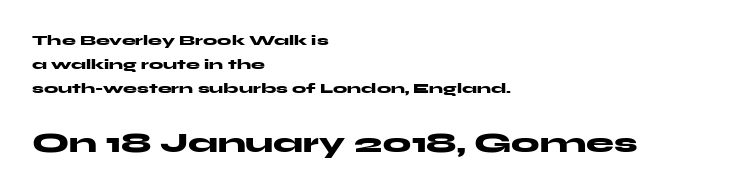
{"serif": "no", "italic": "no", "bold": "yes", "weight": "heavy", "width": "wide", "stroke_contrast": "medium", "x_height": "medium", "monospaced": "no", "underline": "no", "align": "left", "line_spacing": "normal", "line_spacing_ratio": 1.7, "letter_spacing": "normal", "letter_spacing_em": 0.0, "larger_block": "second", "size_ratio": 2.0, "glyph_px": 28}
